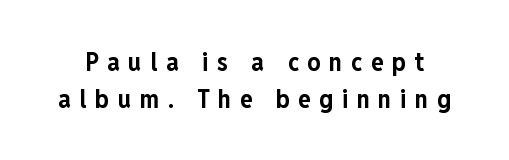
Q: Is the text bold? A: Yes.
Q: Is the text italic (slanted)? A: No, it is upright.
Q: Is the text underlined? A: No.
Q: Is the spacing between letters normal or unusually wide? A: Unusually wide.
Q: Is the spacing between lines tight, normal or loose? A: Normal.
